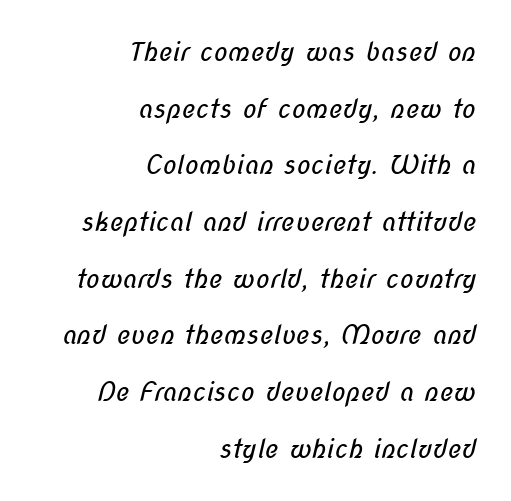
How are the letters spaced? Ordinarily, with no added tracking. This sample trades compactness for vertical openness between lines. Where is the straight margin? On the right. Just letters on the line, the space beneath them empty. No chunkiness to these letters — they're not bold.
